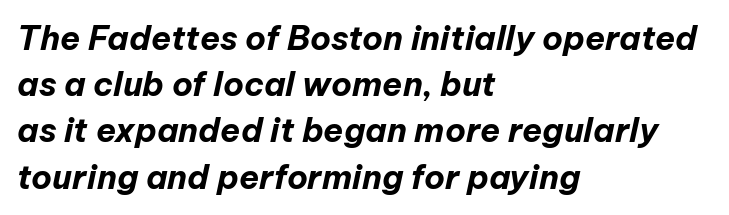
{"italic": "yes", "lean": "right", "slant_degrees": 12, "bold": "yes", "weight": "bold", "width": "normal", "stroke_contrast": "low", "x_height": "medium", "monospaced": "no", "underline": "no", "align": "left", "line_spacing": "normal", "line_spacing_ratio": 1.4, "letter_spacing": "normal", "letter_spacing_em": 0.0, "glyph_px": 33}
